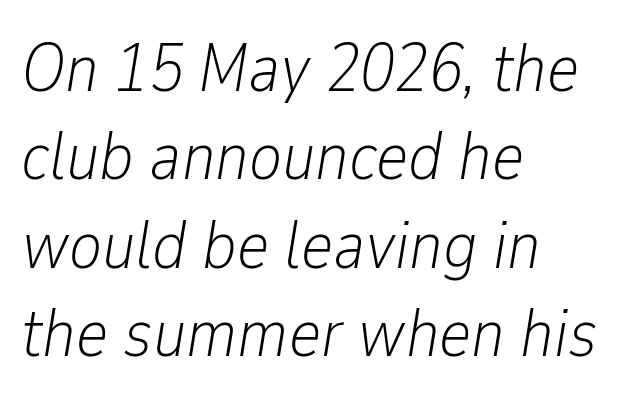
This is oblique type, the kind used for emphasis or titles. Tracking here is standard; glyphs follow each other at the usual distance. Has an underline been added? It has not. Line spacing here is normal. Here the designer chose a conventional face with non-uniform glyph widths.
